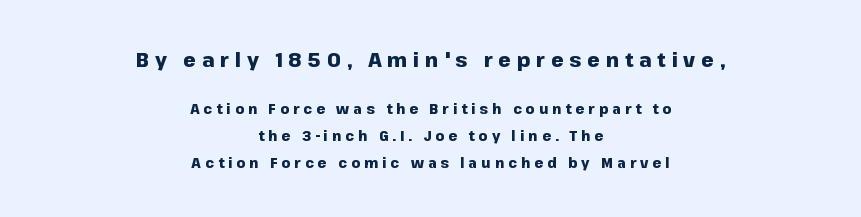
Q: Is the text bold? A: Yes.
Q: Is the text italic (slanted)? A: No, it is upright.
Q: Is the text underlined? A: No.
Q: How is the paragraph aligned? A: Centered.
Q: Is the spacing between letters normal or unusually wide? A: Unusually wide.
Q: Is the spacing between lines tight, normal or loose? A: Loose.
Q: Which block of text is set in a larger size, the first (top) or the second (bottom)? A: The first (top) one.
